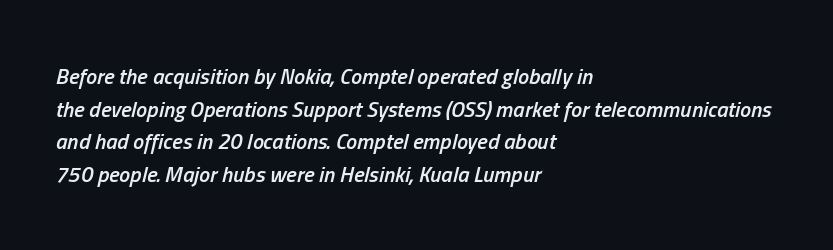
{"italic": "yes", "lean": "right", "slant_degrees": 13, "bold": "semi", "underline": "no", "align": "left", "line_spacing": "normal", "line_spacing_ratio": 1.48, "letter_spacing": "normal", "letter_spacing_em": 0.0, "glyph_px": 22}
